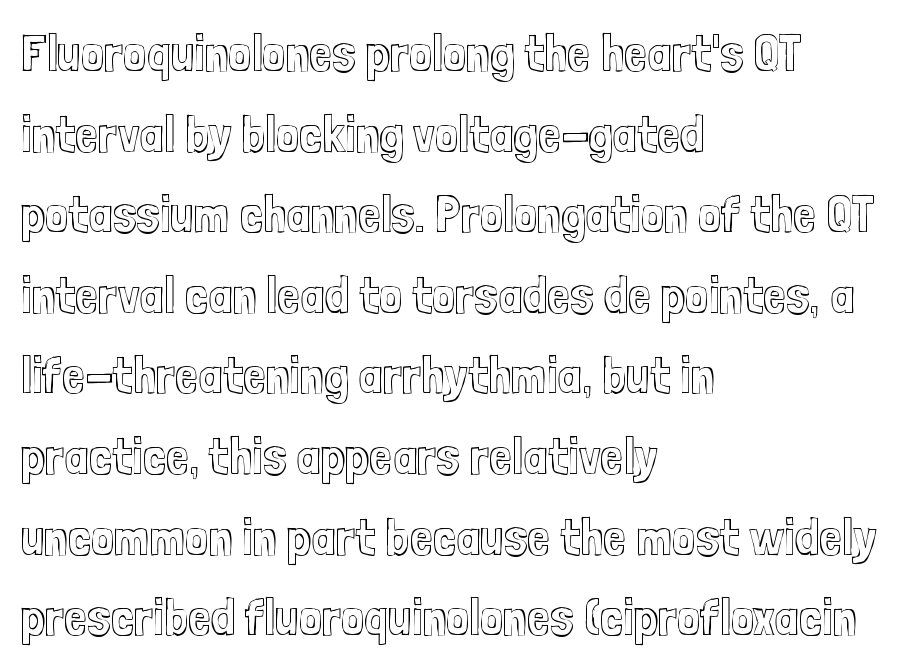
The image shows 52 px condensed type, upright; set left-aligned, normal line spacing (1.55x), normal letter spacing, not underlined; a medium x-height.
